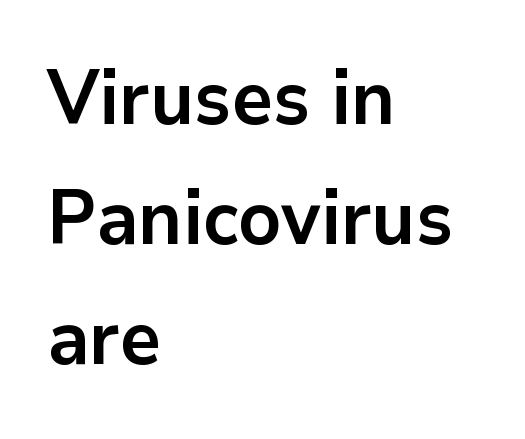
{"serif": "no", "italic": "no", "bold": "yes", "weight": "bold", "width": "normal", "stroke_contrast": "low", "x_height": "medium", "monospaced": "no", "underline": "no", "align": "left", "line_spacing": "normal", "line_spacing_ratio": 1.58, "letter_spacing": "normal", "letter_spacing_em": 0.0, "glyph_px": 76}
